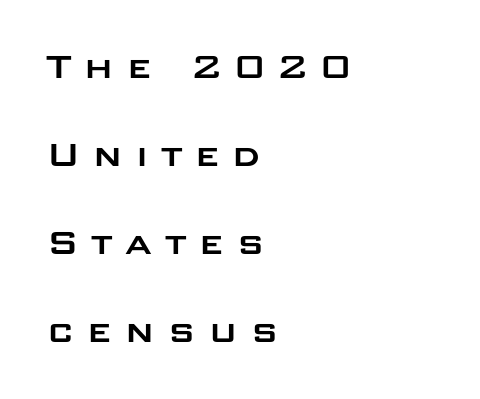
The image shows 41 px wide sans-serif type, upright; set left-aligned, loose line spacing (2.15x), unusually wide letter spacing (+0.28 em), not underlined; low stroke contrast and a large x-height.
